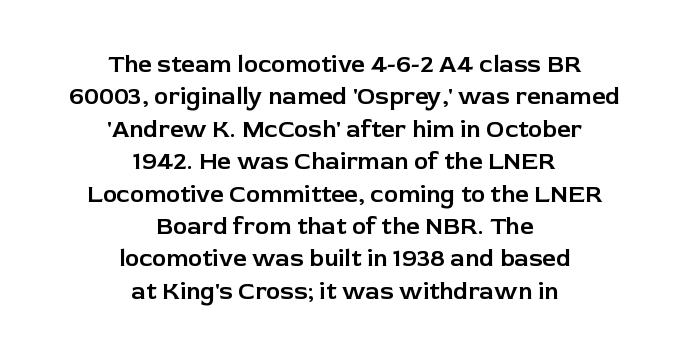
{"italic": "no", "underline": "no", "align": "center", "line_spacing": "normal", "line_spacing_ratio": 1.35, "letter_spacing": "normal", "letter_spacing_em": 0.0, "glyph_px": 24}
